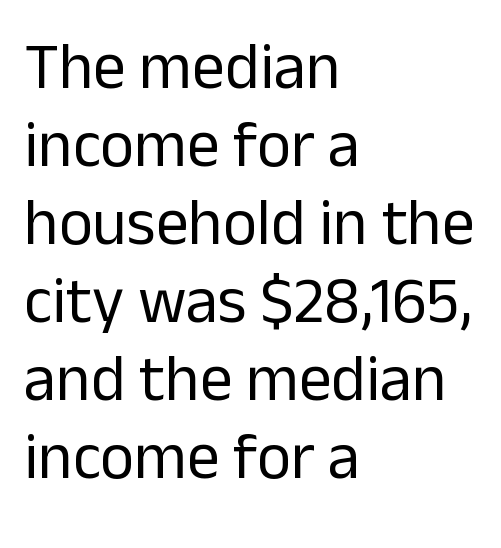
Is this a sans? Yes — the strokes have no serifs. Does extra space separate the letters? No, they use regular spacing. If you drew a line through each stem, it would be perfectly vertical. Here the designer chose a conventional face with non-uniform glyph widths. Weight: not bold — regular or lighter. Leftover space on each line is placed entirely after the last word.
